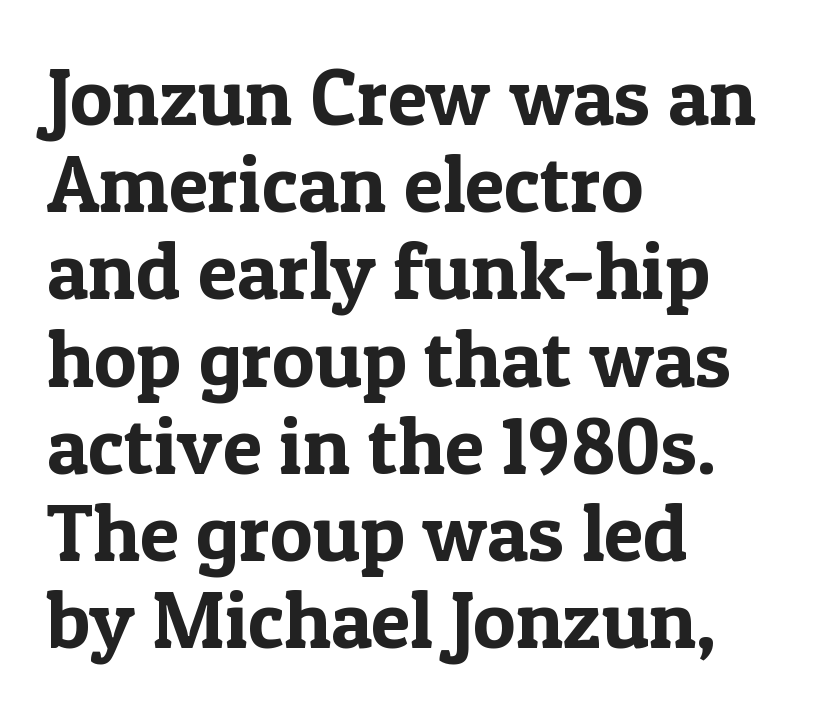
The image shows 80 px serif type, upright; set left-aligned, tight line spacing (1.09x), normal letter spacing, not underlined; a medium x-height.
